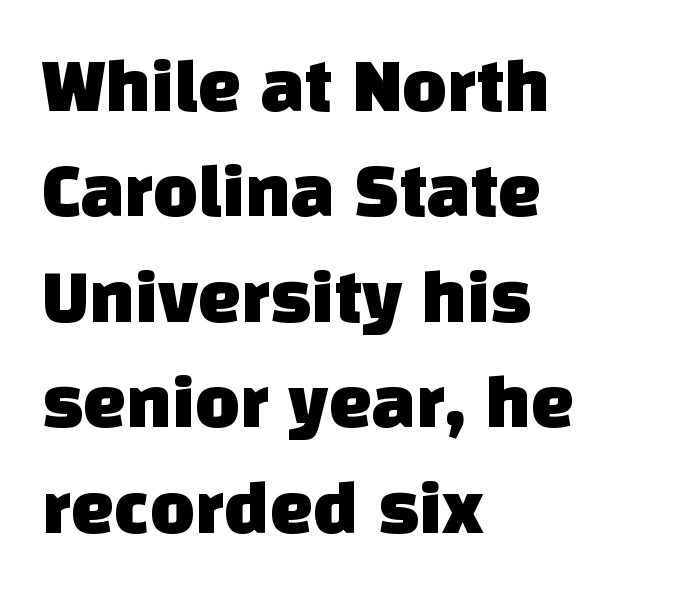
The image shows 77 px sans-serif type; set left-aligned, normal line spacing (1.37x), normal letter spacing, not underlined; low stroke contrast and a large x-height.
